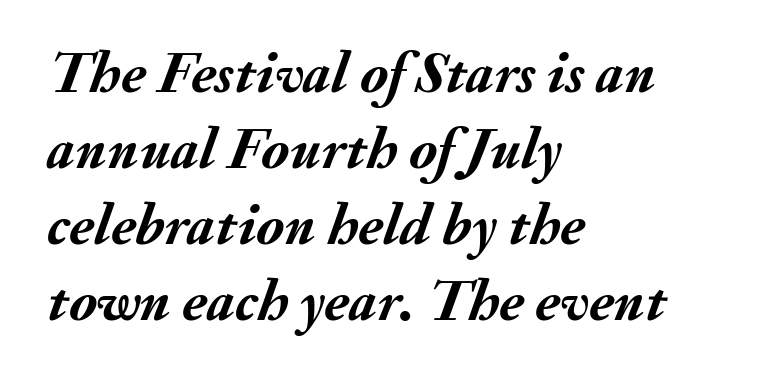
Q: Is the text bold? A: Yes.
Q: Is the text italic (slanted)? A: Yes, it leans right by about 20 degrees.
Q: Is the text underlined? A: No.
Q: How is the paragraph aligned? A: Left-aligned.
Q: Is the spacing between letters normal or unusually wide? A: Normal.
Q: Is the spacing between lines tight, normal or loose? A: Normal.
Q: Width (condensed, normal, or wide)? A: Normal.
Q: Stroke contrast? A: Medium.
Q: x-height? A: Small.
Q: Monospaced? A: No.
